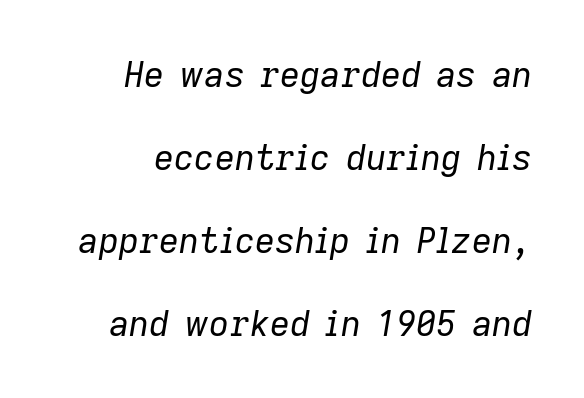
Q: Is the text bold? A: No.
Q: Is the text italic (slanted)? A: Yes, it leans right by about 9 degrees.
Q: Is the text underlined? A: No.
Q: Is the spacing between letters normal or unusually wide? A: Normal.
Q: Is the spacing between lines tight, normal or loose? A: Loose.
Q: Width (condensed, normal, or wide)? A: Normal.
Q: Stroke contrast? A: Low.
Q: x-height? A: Medium.
Q: Monospaced? A: No.
